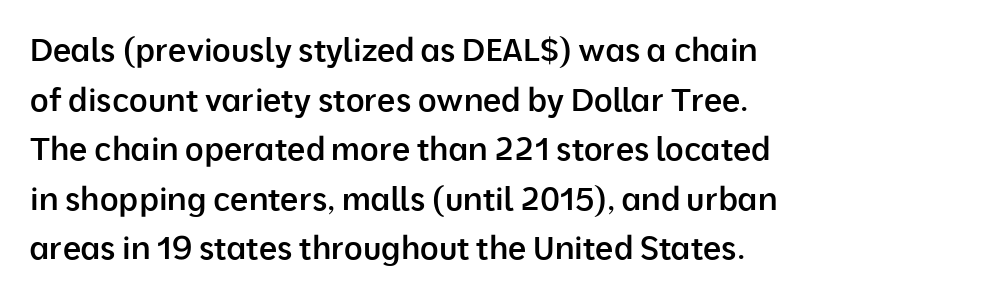
{"serif": "no", "italic": "no", "bold": "semi", "weight": "semibold", "width": "normal", "stroke_contrast": "low", "x_height": "medium", "monospaced": "no", "underline": "no", "align": "left", "line_spacing": "normal", "line_spacing_ratio": 1.55, "letter_spacing": "normal", "letter_spacing_em": 0.0, "glyph_px": 32}
